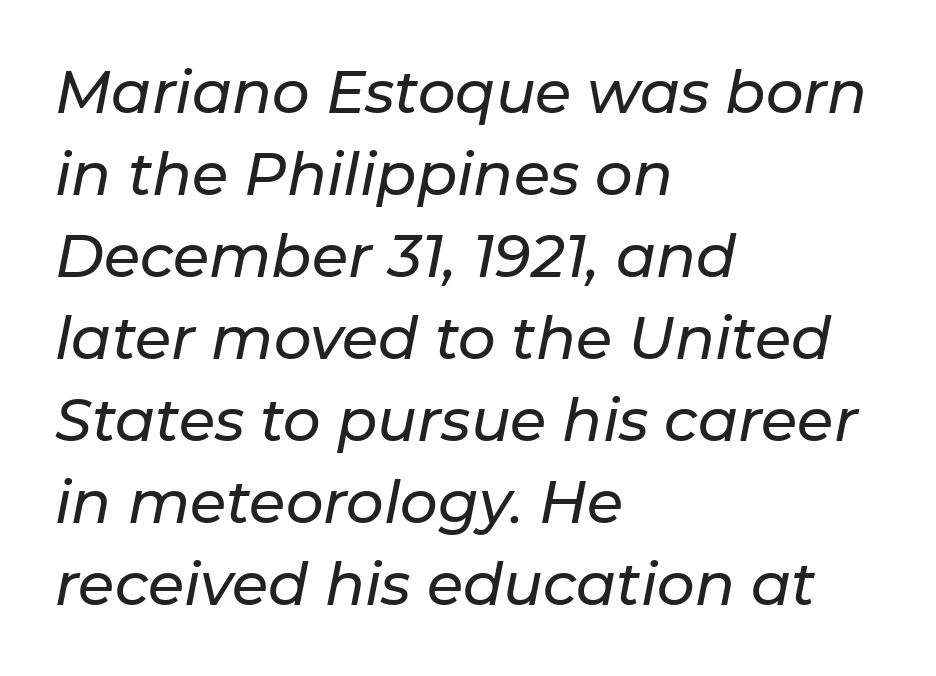
Students, observe: this is what conventionally led text looks like. Underline: absent. Observe the lean: these are italic letterforms. Which margin do the lines hug? The left one — the right edge is uneven. Look at the tracking — it's just the regular setting, nothing added.
